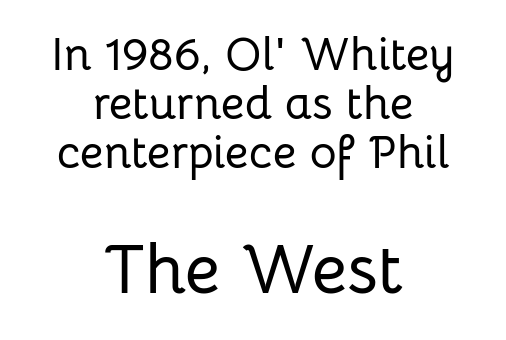
The image shows 69 px sans-serif type, upright; set centered, tight line spacing (1.06x), normal letter spacing, not underlined; the second (bottom) block is 1.5x larger; low stroke contrast and a medium x-height.
